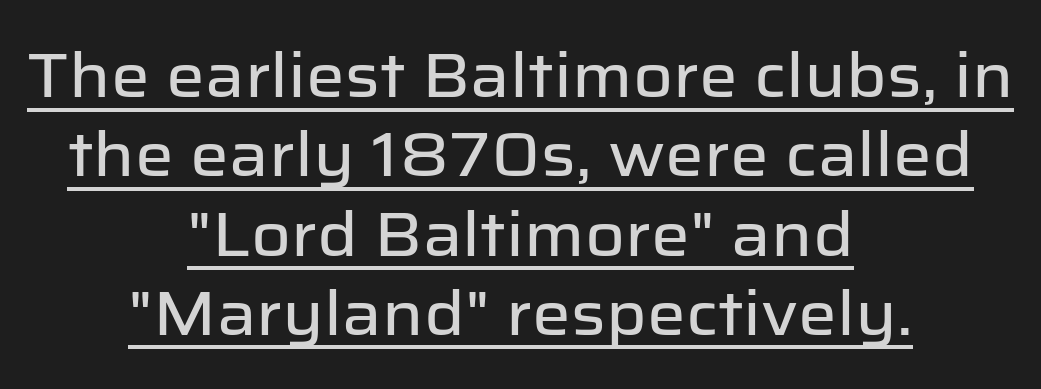
The image shows 61 px sans-serif type, upright; set centered, normal line spacing (1.3x), normal letter spacing, underlined; low stroke contrast and a medium x-height.
